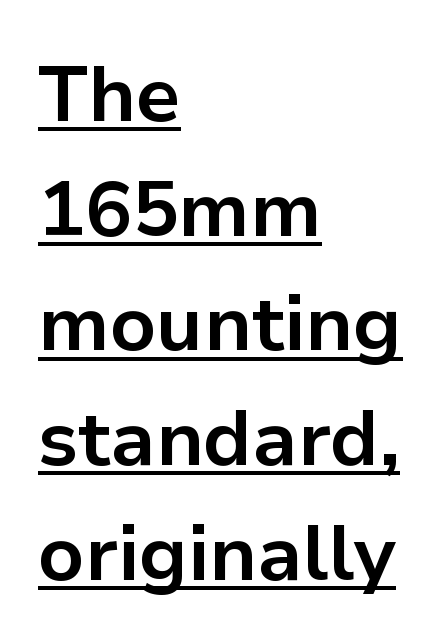
Q: Is the text bold? A: Yes.
Q: Is the text italic (slanted)? A: No, it is upright.
Q: Is the typeface a serif or a sans-serif typeface? A: Sans-serif.
Q: Is the text underlined? A: Yes.
Q: How is the paragraph aligned? A: Left-aligned.
Q: Is the spacing between letters normal or unusually wide? A: Normal.
Q: Is the spacing between lines tight, normal or loose? A: Normal.
Q: Width (condensed, normal, or wide)? A: Normal.
Q: Stroke contrast? A: Low.
Q: x-height? A: Medium.
Q: Monospaced? A: No.
